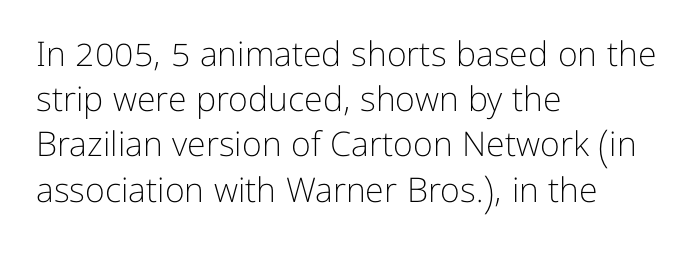
Quick note: interline space is typical. Layout note: lines flush left. The characters are drawn with everyday or finer stroke widths. Think of a printed novel: that variable character pitch is what you see here. You could call the tracking neutral — neither tight nor loose.
